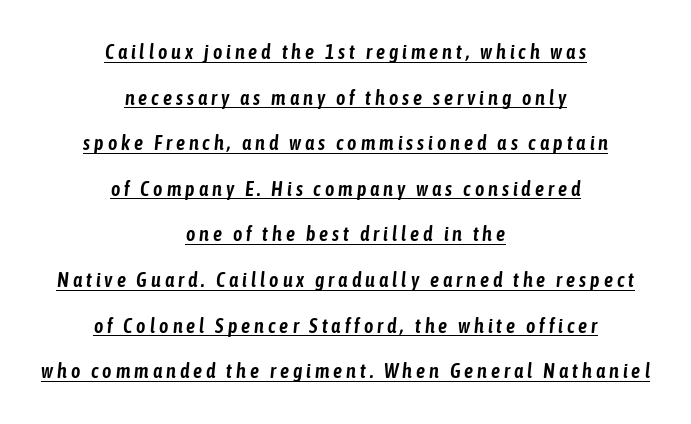
{"italic": "yes", "lean": "right", "slant_degrees": 6, "underline": "yes", "align": "center", "line_spacing": "loose", "line_spacing_ratio": 2.28, "letter_spacing": "wide", "letter_spacing_em": 0.2, "glyph_px": 20}
